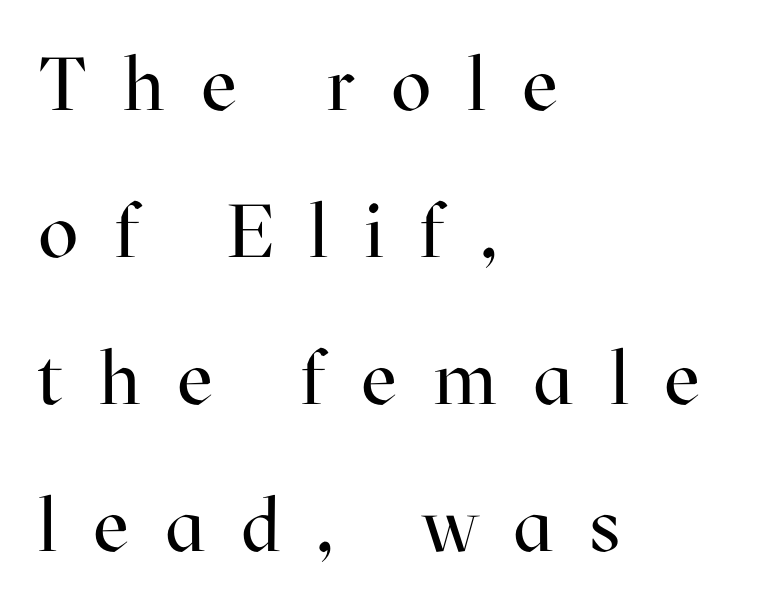
The space beneath each line is pristine and unruled. Spacing verdict: proportional, widths tailored to each character. Regarding serifs, this sample has them. A typesetter would call this leading open, well beyond the default.
